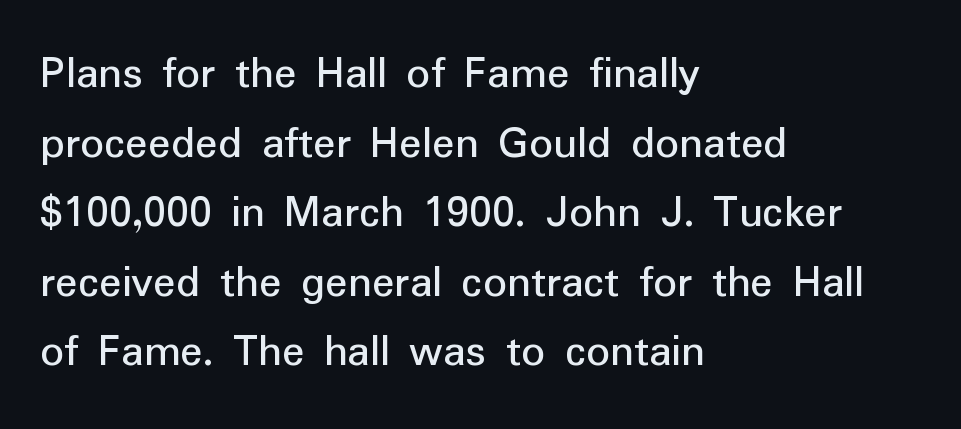
This sample has the flowing, uneven cadence of proportional lettering. In terms of letterspacing, this is plain default setting. Is this a sans? Yes — the strokes have no serifs. Alignment: flush left.
